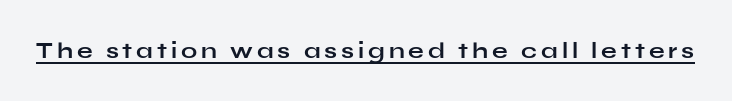
Q: Is the text bold? A: Yes.
Q: Is the text italic (slanted)? A: No, it is upright.
Q: Is the text underlined? A: Yes.
